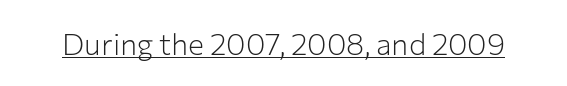
You can tell from the bare stems that sans-serif type was used. Does extra space separate the letters? No, they use regular spacing. Posture: upright roman. Compared with a typical body face, this is equally light or lighter still. Proportional: the letters do not fall into vertical columns.
